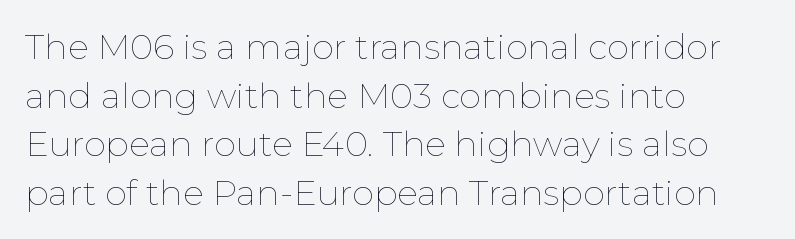
The image shows 35 px thin type, upright; set left-aligned, normal line spacing (1.39x), normal letter spacing, not underlined; low stroke contrast and a medium x-height.
